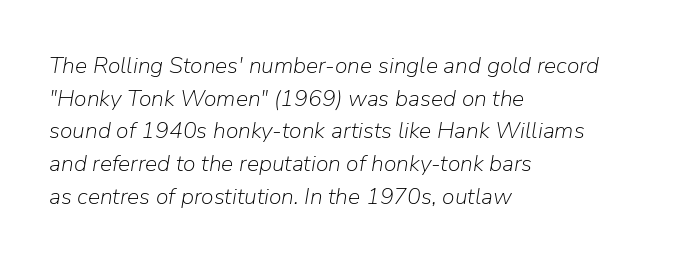
The image shows 23 px text type, italic (leaning right); set left-aligned, normal line spacing (1.42x), normal letter spacing, not underlined.
